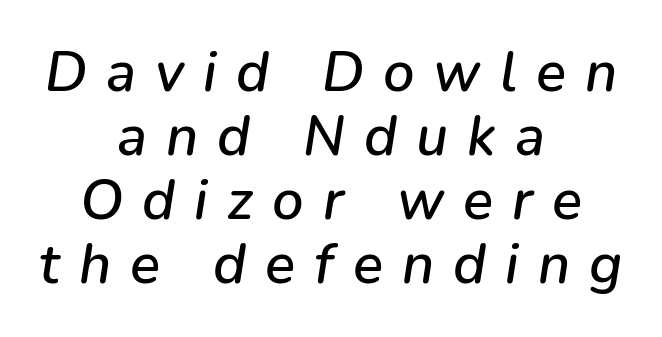
Q: Is the text italic (slanted)? A: Yes, it leans right by about 9 degrees.
Q: Is the text underlined? A: No.
Q: How is the paragraph aligned? A: Centered.
Q: Is the spacing between letters normal or unusually wide? A: Unusually wide.
Q: Is the spacing between lines tight, normal or loose? A: Tight.
Q: Width (condensed, normal, or wide)? A: Normal.
Q: Stroke contrast? A: Low.
Q: x-height? A: Medium.
Q: Monospaced? A: No.
